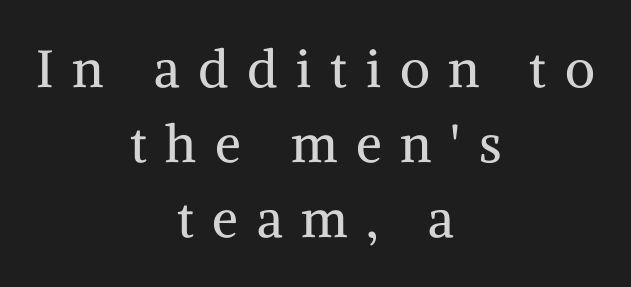
Q: Is the text bold? A: No.
Q: Is the text italic (slanted)? A: No, it is upright.
Q: Is the typeface a serif or a sans-serif typeface? A: Serif.
Q: Is the text underlined? A: No.
Q: How is the paragraph aligned? A: Centered.
Q: Is the spacing between letters normal or unusually wide? A: Unusually wide.
Q: Is the spacing between lines tight, normal or loose? A: Normal.
Q: Width (condensed, normal, or wide)? A: Normal.
Q: Stroke contrast? A: Medium.
Q: x-height? A: Medium.
Q: Monospaced? A: No.
